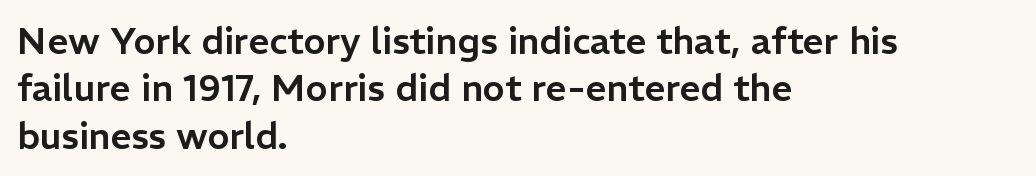
{"serif": "no", "italic": "no", "width": "normal", "stroke_contrast": "low", "x_height": "medium", "monospaced": "no", "underline": "no", "align": "left", "line_spacing": "normal", "line_spacing_ratio": 1.28, "letter_spacing": "normal", "letter_spacing_em": 0.0, "glyph_px": 37}
